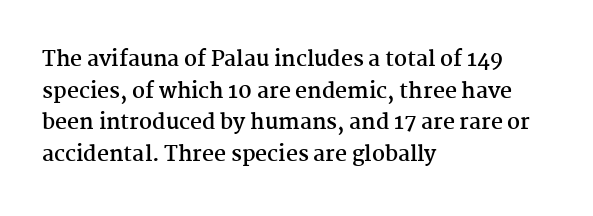
The image shows 21 px bold type, upright; set left-aligned, normal line spacing (1.51x), normal letter spacing, not underlined.
